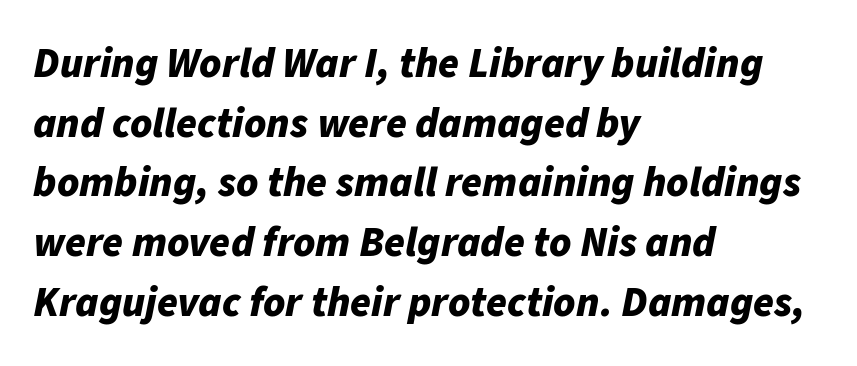
Q: Is the text bold? A: Yes.
Q: Is the text italic (slanted)? A: Yes, it leans right by about 11 degrees.
Q: Is the text underlined? A: No.
Q: How is the paragraph aligned? A: Left-aligned.
Q: Is the spacing between letters normal or unusually wide? A: Normal.
Q: Is the spacing between lines tight, normal or loose? A: Normal.
Q: Width (condensed, normal, or wide)? A: Normal.
Q: Stroke contrast? A: Low.
Q: x-height? A: Medium.
Q: Monospaced? A: No.
